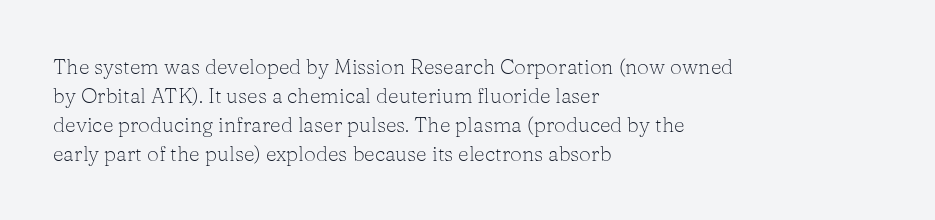
The image shows 21 px text type, upright; set left-aligned, normal line spacing (1.38x), normal letter spacing, not underlined.
